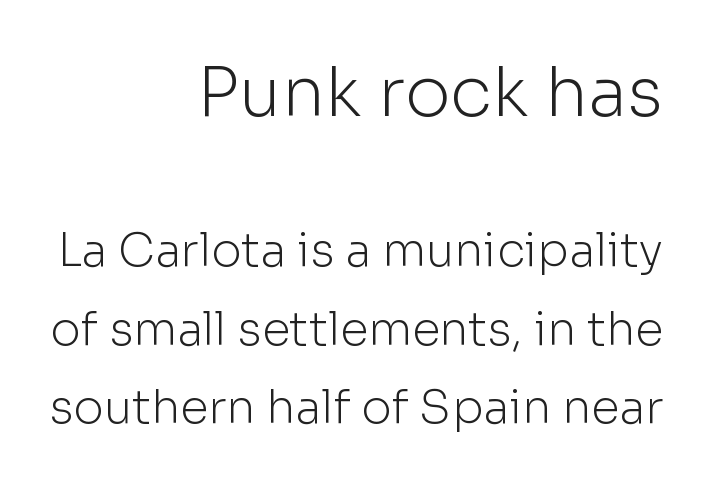
{"serif": "no", "italic": "no", "bold": "no", "weight": "light", "width": "normal", "stroke_contrast": "low", "x_height": "medium", "monospaced": "no", "underline": "no", "align": "right", "line_spacing": "normal", "line_spacing_ratio": 1.7, "letter_spacing": "normal", "letter_spacing_em": 0.0, "larger_block": "first", "size_ratio": 1.5, "glyph_px": 69}
